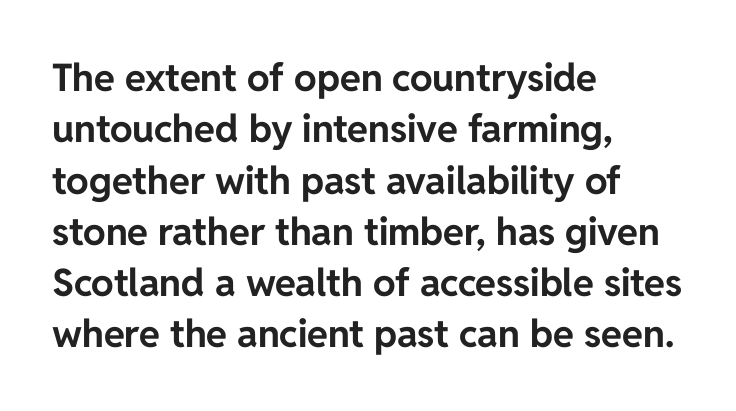
Q: Is the text bold? A: Yes.
Q: Is the text italic (slanted)? A: No, it is upright.
Q: Is the typeface a serif or a sans-serif typeface? A: Sans-serif.
Q: Is the text underlined? A: No.
Q: How is the paragraph aligned? A: Left-aligned.
Q: Is the spacing between letters normal or unusually wide? A: Normal.
Q: Is the spacing between lines tight, normal or loose? A: Normal.
Q: Width (condensed, normal, or wide)? A: Normal.
Q: Stroke contrast? A: Low.
Q: x-height? A: Medium.
Q: Monospaced? A: No.
